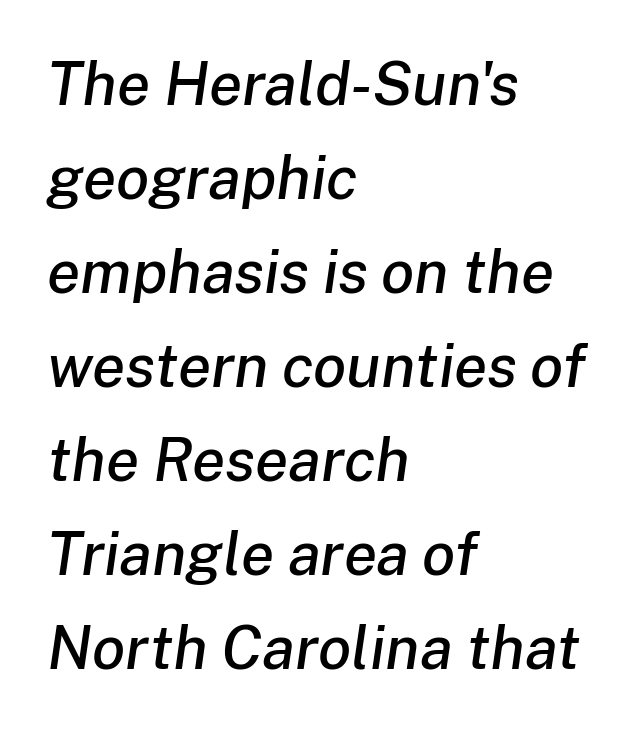
{"italic": "yes", "lean": "right", "slant_degrees": 8, "width": "normal", "stroke_contrast": "low", "x_height": "medium", "monospaced": "no", "underline": "no", "align": "left", "line_spacing": "normal", "line_spacing_ratio": 1.54, "letter_spacing": "normal", "letter_spacing_em": 0.0, "glyph_px": 61}
